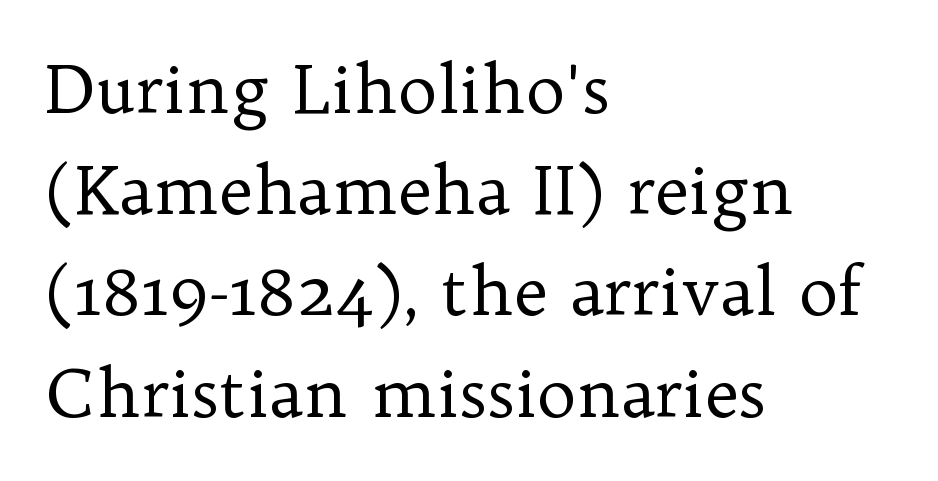
Does the type have serifs? Yes, each stem ends in a small foot. Successive baselines arrive at the customary interval. Stroke mass is kept to a normal reading level or below. Character widths vary here, with narrow letters taking less room than wide ones. Clear beneath every line of the passage.
